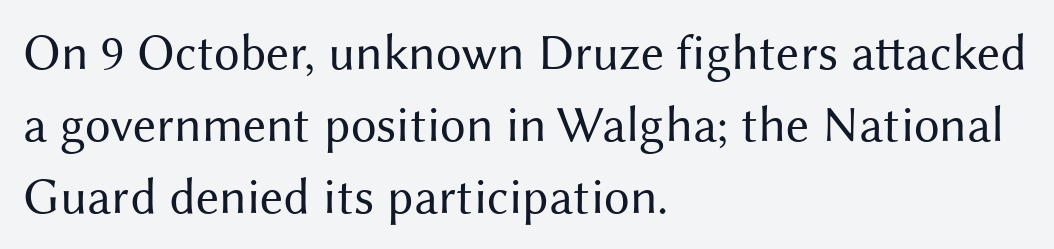
Type without underlining. A light-to-regular cut is what we see here. The designer went with a sans here, leaving each stem footless. Notice how the passage keeps a crisp vertical edge on the left only. Spacing verdict: proportional, widths tailored to each character. Posture: upright roman.
